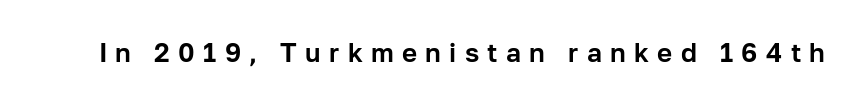
The image shows 26 px text type, upright; set unusually wide letter spacing (+0.32 em), not underlined.
